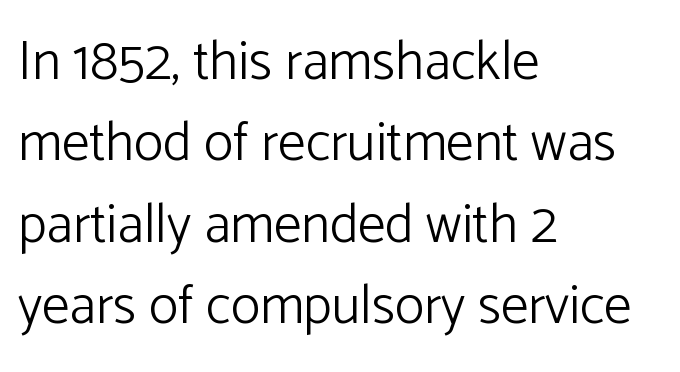
Unlike a traditional serif, this face leaves its strokes unadorned. Line beginnings align vertically; line endings do not. Here the designer chose a conventional face with non-uniform glyph widths. The foot of each line stays bare and open. Vertical stems look standard width or narrower in stroke. Observe the ordinary spacing: letters are neighbours, not strangers.
